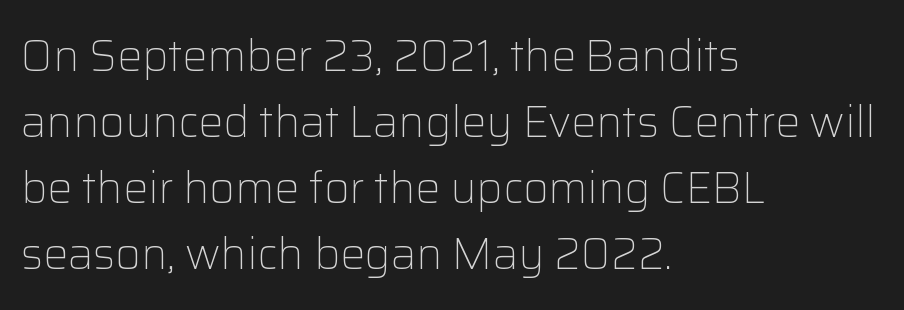
{"serif": "no", "italic": "no", "bold": "no", "weight": "light", "width": "normal", "stroke_contrast": "low", "x_height": "medium", "monospaced": "no", "underline": "no", "align": "left", "line_spacing": "normal", "line_spacing_ratio": 1.5, "letter_spacing": "normal", "letter_spacing_em": 0.0, "glyph_px": 44}
